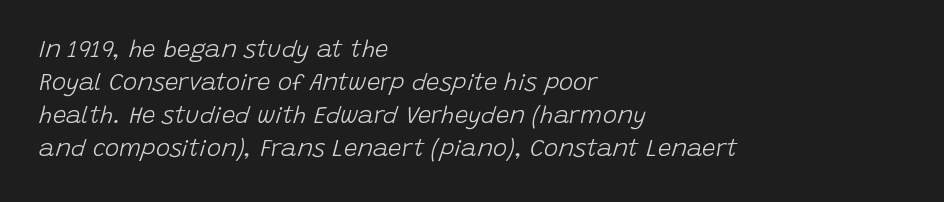
{"italic": "yes", "lean": "right", "slant_degrees": 15, "bold": "no", "underline": "no", "align": "left", "line_spacing": "normal", "line_spacing_ratio": 1.37, "letter_spacing": "normal", "letter_spacing_em": 0.0, "glyph_px": 24}
